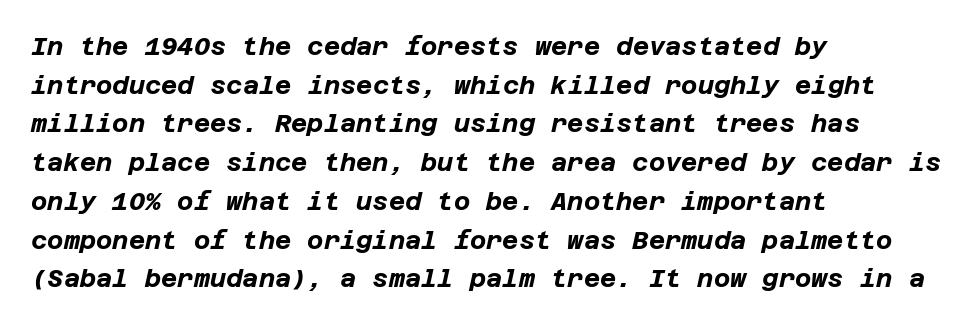
Q: Is the text bold? A: Yes.
Q: Is the text italic (slanted)? A: Yes, it leans right by about 12 degrees.
Q: Is the text underlined? A: No.
Q: How is the paragraph aligned? A: Left-aligned.
Q: Is the spacing between letters normal or unusually wide? A: Normal.
Q: Is the spacing between lines tight, normal or loose? A: Normal.
